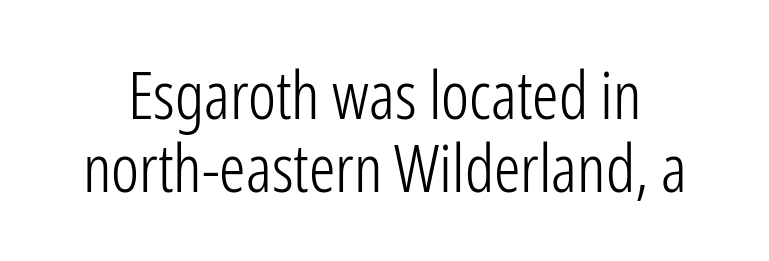
The image shows 66 px light, condensed sans-serif type, upright; set tight line spacing (1.11x), normal letter spacing, not underlined; low stroke contrast and a medium x-height.
